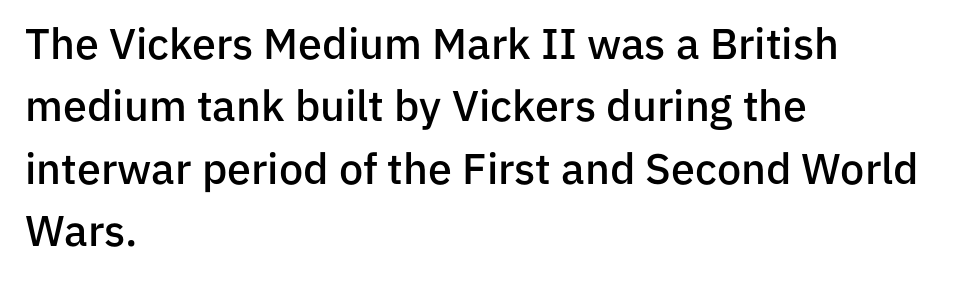
Q: Is the text bold? A: Semi-bold.
Q: Is the text italic (slanted)? A: No, it is upright.
Q: Is the typeface a serif or a sans-serif typeface? A: Sans-serif.
Q: Is the text underlined? A: No.
Q: How is the paragraph aligned? A: Left-aligned.
Q: Is the spacing between letters normal or unusually wide? A: Normal.
Q: Is the spacing between lines tight, normal or loose? A: Normal.
Q: Width (condensed, normal, or wide)? A: Normal.
Q: Stroke contrast? A: Low.
Q: x-height? A: Medium.
Q: Monospaced? A: No.
